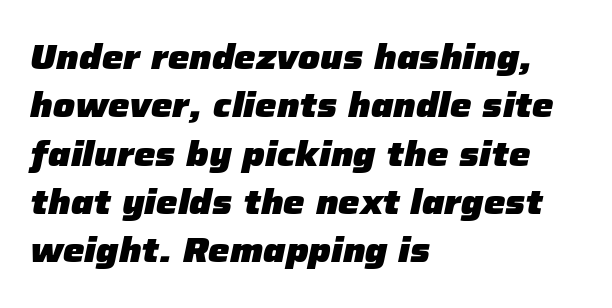
Anything drawn beneath the words? Only blank space. The text block is weighted toward the left margin, trailing off unevenly rightward. The font is running at its bold setting. Spacing verdict: proportional, widths tailored to each character.
